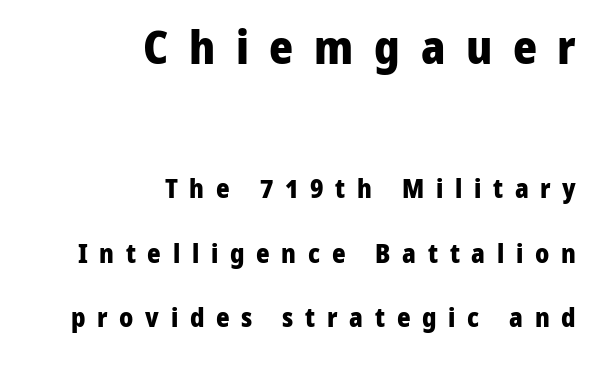
The image shows 46 px heavy sans-serif type, upright; set right-aligned, loose line spacing (2.47x), unusually wide letter spacing (+0.45 em), not underlined; the first (top) block is 1.77x larger; low stroke contrast and a medium x-height.
